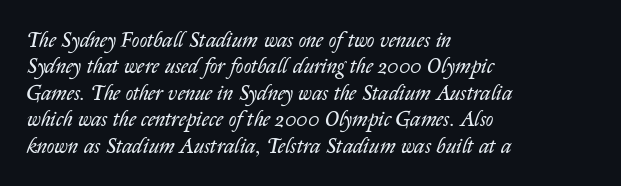
The font is comparable to plain body text, perhaps lighter. Lines of text with bare space underneath. It's the slanting kind of type. The type is set solid horizontally, with unmodified tracking. The rendering uses a moderate line-height, typical for paragraphs. Alignment: flush left.
